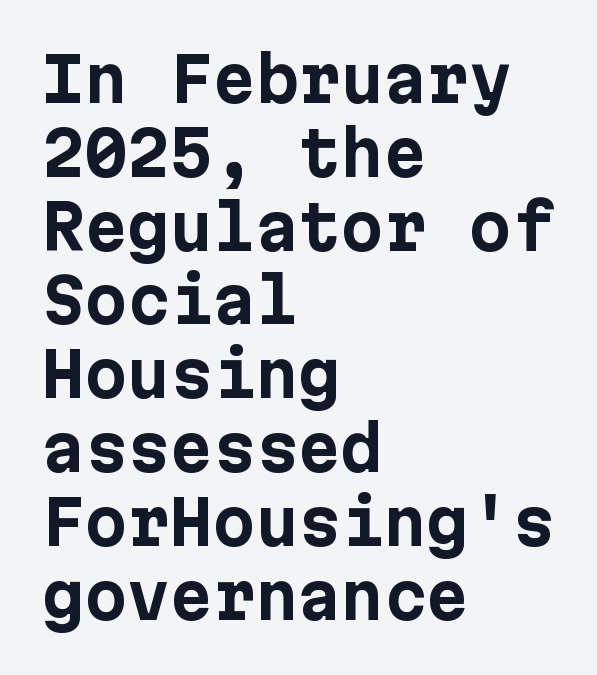
Q: Is the text bold? A: Yes.
Q: Is the text italic (slanted)? A: No, it is upright.
Q: Is the typeface a serif or a sans-serif typeface? A: Sans-serif.
Q: Is the text underlined? A: No.
Q: How is the paragraph aligned? A: Left-aligned.
Q: Is the spacing between letters normal or unusually wide? A: Normal.
Q: Width (condensed, normal, or wide)? A: Normal.
Q: Stroke contrast? A: Low.
Q: x-height? A: Medium.
